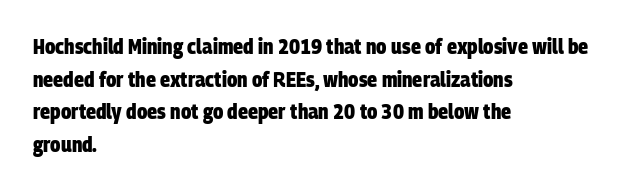
The image shows 21 px bold type; set left-aligned, normal line spacing (1.55x), normal letter spacing, not underlined.
